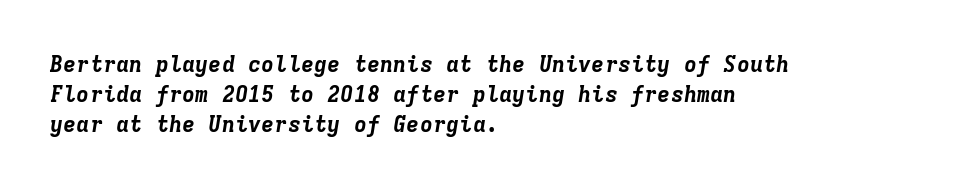
{"italic": "yes", "lean": "right", "slant_degrees": 9, "bold": "yes", "underline": "no", "align": "left", "line_spacing": "normal", "line_spacing_ratio": 1.36, "letter_spacing": "normal", "letter_spacing_em": 0.0, "glyph_px": 22}
